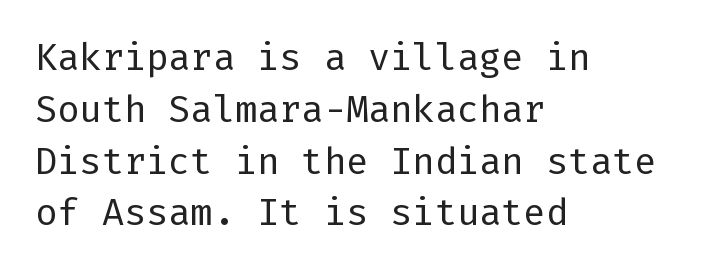
{"serif": "no", "italic": "no", "bold": "no", "weight": "regular", "width": "normal", "stroke_contrast": "low", "x_height": "medium", "underline": "no", "align": "left", "line_spacing": "normal", "line_spacing_ratio": 1.4, "letter_spacing": "normal", "letter_spacing_em": 0.0, "glyph_px": 37}
